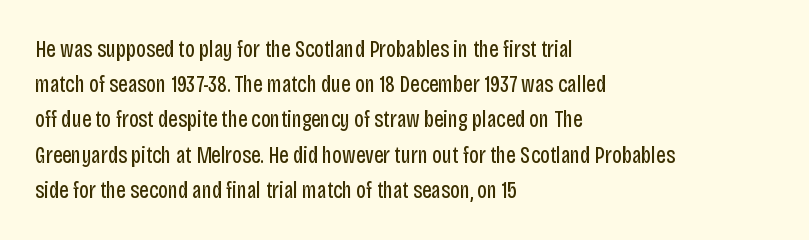
Q: Is the text bold? A: No.
Q: Is the text italic (slanted)? A: No, it is upright.
Q: Is the text underlined? A: No.
Q: How is the paragraph aligned? A: Left-aligned.
Q: Is the spacing between letters normal or unusually wide? A: Normal.
Q: Is the spacing between lines tight, normal or loose? A: Normal.
